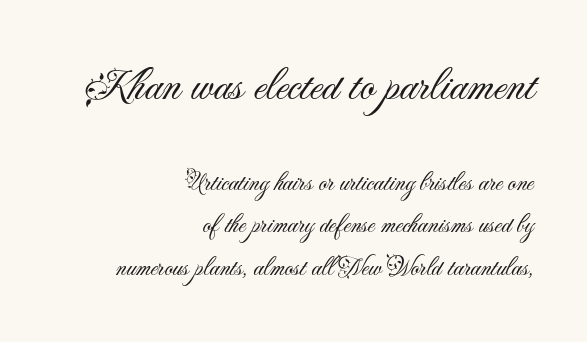
The image shows 46 px light sans-serif type; set right-aligned, normal line spacing (1.62x), normal letter spacing, not underlined; the first (top) block is 1.77x larger; medium stroke contrast and a small x-height.
